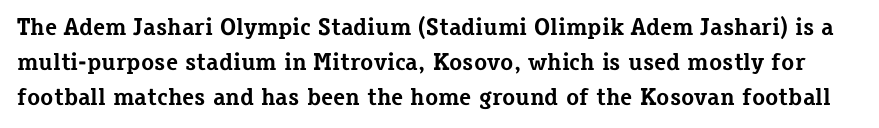
{"italic": "no", "bold": "yes", "underline": "no", "line_spacing": "normal", "line_spacing_ratio": 1.46, "letter_spacing": "normal", "letter_spacing_em": 0.0, "glyph_px": 24}
